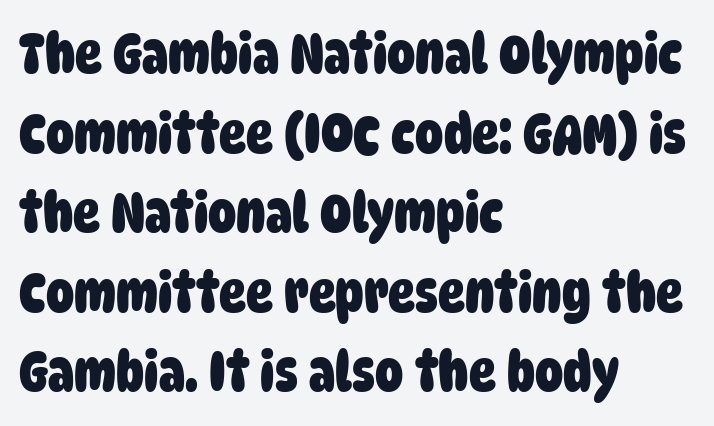
Letterform terminals end flat and unadorned throughout the passage. You could not count columns in this text — the font is proportionally spaced. The typesetting leans heavy: a genuine bold. Horizontal bands of white between lines are of average thickness.
